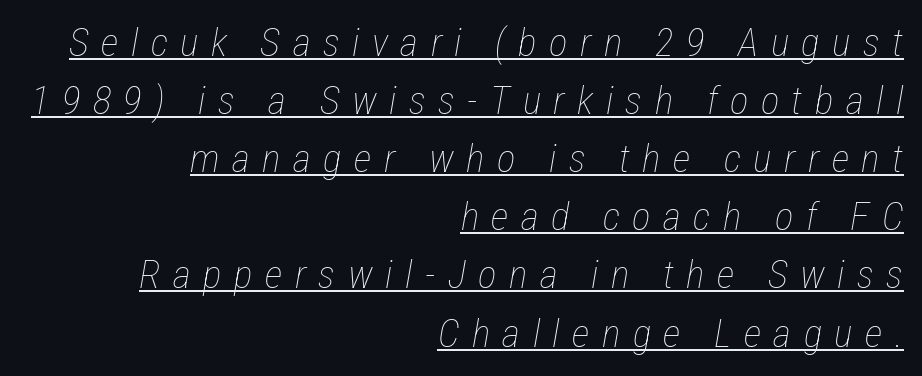
The image shows 39 px thin, condensed type, italic (leaning right); set right-aligned, normal line spacing (1.49x), unusually wide letter spacing (+0.32 em), underlined; low stroke contrast and a medium x-height.
